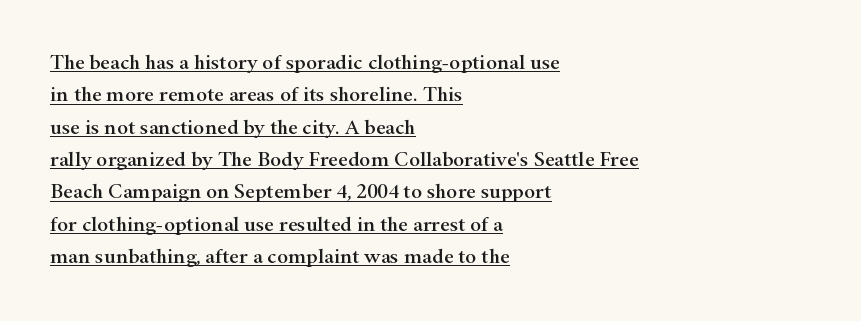
The rendering uses a moderate line-height, typical for paragraphs. You could call the tracking neutral — neither tight nor loose. One-word summary of the alignment: left. Upright lettering throughout. Descenders here cross a horizontal rule under the line.
